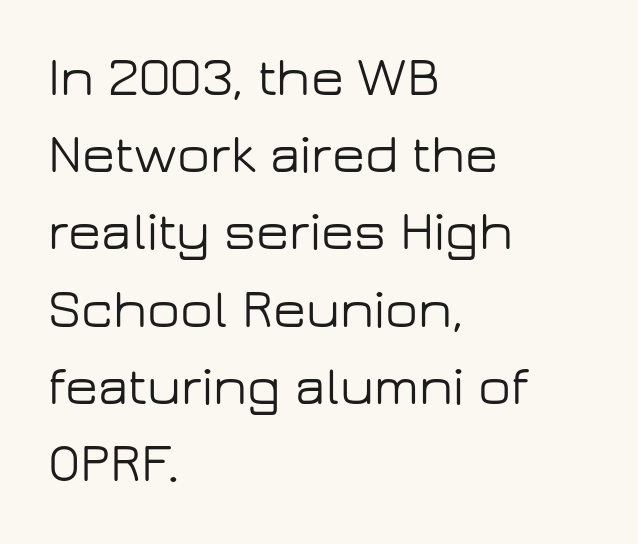
Rule under the text: the space is simply empty. A student would call this left alignment; a typographer would say flush left, rag right. Letter spacing: default. The font family rendered here belongs to the sans-serif group. Looks like regular typesetting: each glyph gets only the width it needs.
